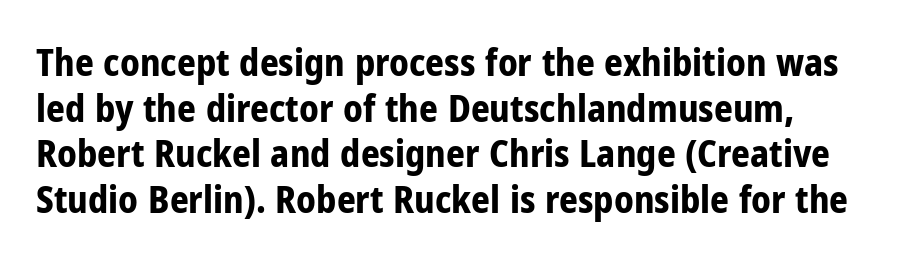
The image shows 37 px bold, condensed sans-serif type, upright; set left-aligned, line spacing 1.23x, normal letter spacing, not underlined; low stroke contrast and a medium x-height.
